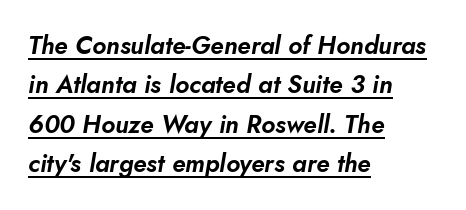
{"italic": "yes", "lean": "right", "slant_degrees": 10, "underline": "yes", "align": "left", "line_spacing": "normal", "line_spacing_ratio": 1.58, "letter_spacing": "normal", "letter_spacing_em": 0.0, "glyph_px": 25}
